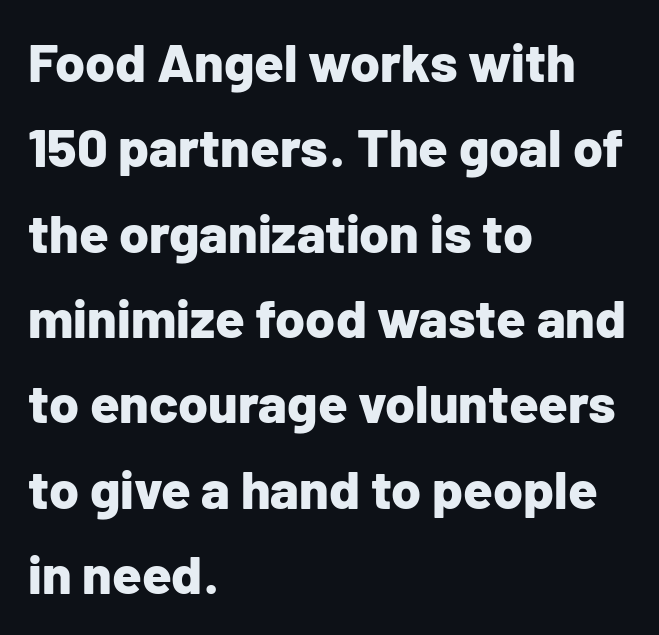
Q: Is the text bold? A: Yes.
Q: Is the text italic (slanted)? A: No, it is upright.
Q: Is the typeface a serif or a sans-serif typeface? A: Sans-serif.
Q: Is the text underlined? A: No.
Q: How is the paragraph aligned? A: Left-aligned.
Q: Is the spacing between letters normal or unusually wide? A: Normal.
Q: Is the spacing between lines tight, normal or loose? A: Normal.
Q: Width (condensed, normal, or wide)? A: Normal.
Q: Stroke contrast? A: Low.
Q: x-height? A: Medium.
Q: Monospaced? A: No.
